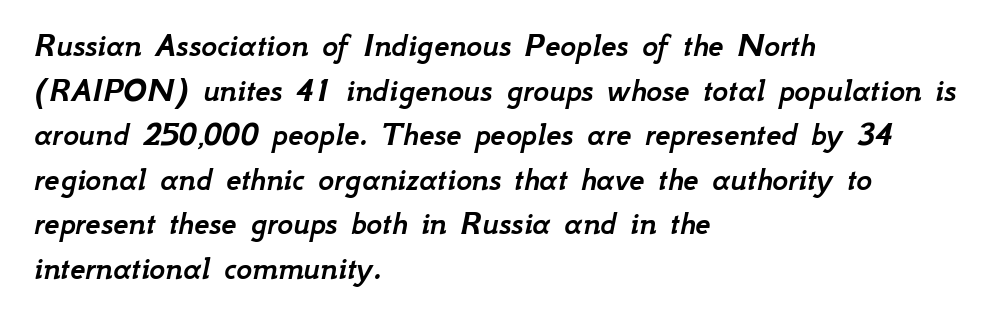
The image shows 34 px text type, italic (leaning right); set left-aligned, normal line spacing (1.31x), normal letter spacing, not underlined; low stroke contrast and a small x-height.
